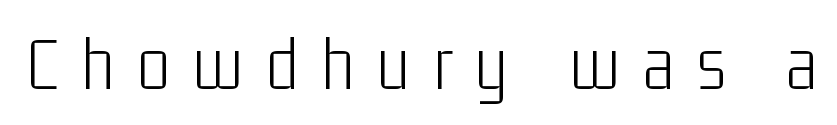
Stem width sits at or under what a default text font uses. What kind of face is this? One without serifs — a sans. Honestly, there is no underline to notice here at all. Students, note that the glyphs here are deliberately spaced far apart. Vertical strokes here are truly vertical.
